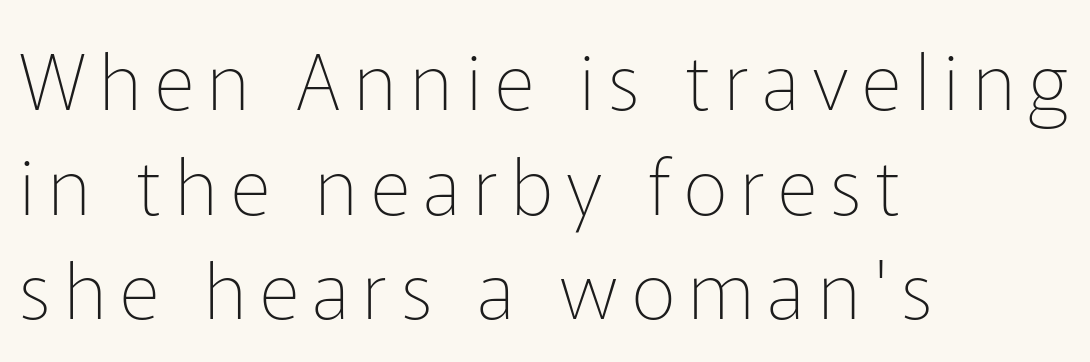
Q: Is the text bold? A: No.
Q: Is the text italic (slanted)? A: No, it is upright.
Q: Is the typeface a serif or a sans-serif typeface? A: Sans-serif.
Q: Is the text underlined? A: No.
Q: How is the paragraph aligned? A: Left-aligned.
Q: Is the spacing between lines tight, normal or loose? A: Normal.
Q: Width (condensed, normal, or wide)? A: Normal.
Q: Stroke contrast? A: Low.
Q: x-height? A: Medium.
Q: Monospaced? A: No.
